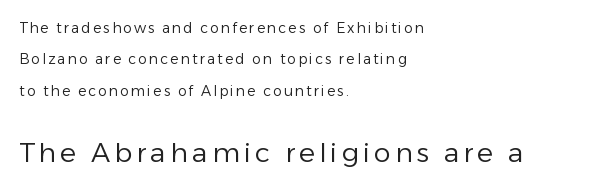
This sample trades compactness for vertical openness between lines. The setting favours the left margin, as ordinary paragraphs usually do. Letters have the restrained weight of plain body copy at most. No word sits above an underline. If you squint, the bottom block still reads clearly — it's the larger of the two.
